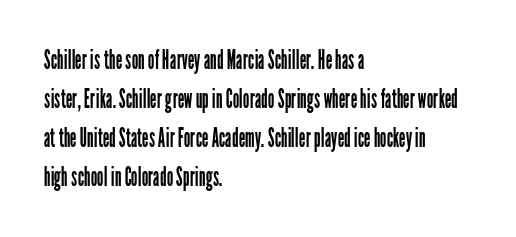
Q: Is the text bold? A: No.
Q: Is the text italic (slanted)? A: No, it is upright.
Q: Is the text underlined? A: No.
Q: How is the paragraph aligned? A: Left-aligned.
Q: Is the spacing between letters normal or unusually wide? A: Normal.
Q: Is the spacing between lines tight, normal or loose? A: Normal.
